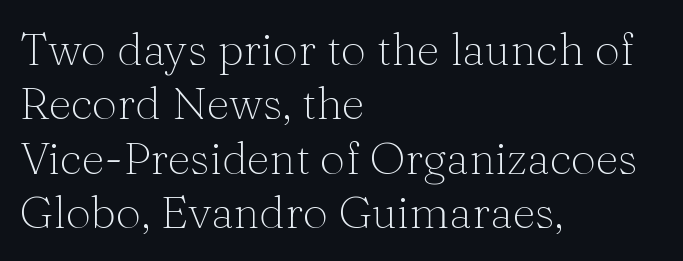
Does the copy run flush right? No — it runs flush left. The strip under each line holds only bare page. Is this a fixed-width face? No — the glyphs have proportional, varying widths. The rendering shows small feet on the letterforms — a serif design. Upright lettering throughout. Weight: not bold — regular or lighter.
